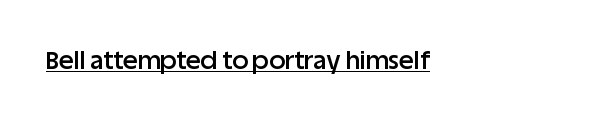
The letters sit at their default tracking, neither squeezed nor spread. On the weight axis this lands at semibold, roughly 600. Somebody hit Ctrl+U on this one — the words are underlined. In terms of posture, this sample is upright.
